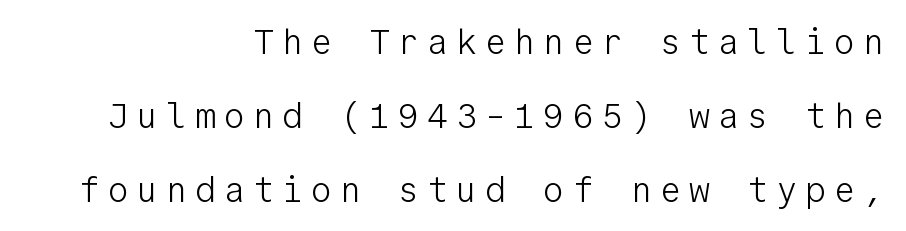
The image shows 35 px light sans-serif type, upright, monospaced; set right-aligned, loose line spacing (2.11x), unusually wide letter spacing (+0.23 em), not underlined; low stroke contrast and a medium x-height.
